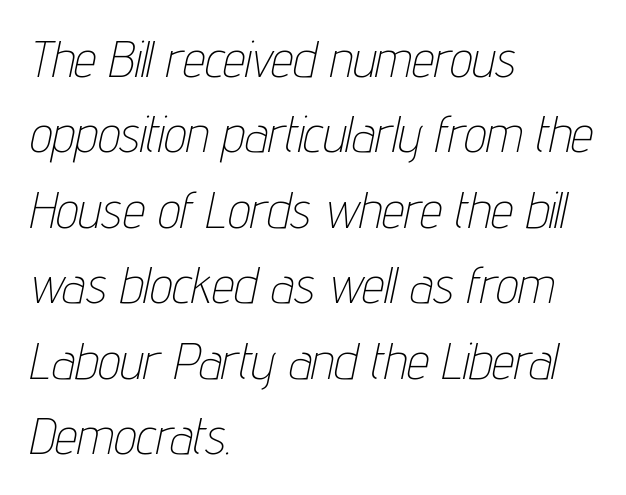
Is this a fixed-width face? No — the glyphs have proportional, varying widths. Every row of glyphs begins at an identical x-position on the left. The axis of the letterforms is tilted away from vertical. What stands out about the letter spacing? Nothing — it is the standard amount. Line spacing here is normal.
